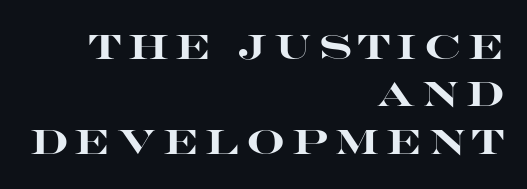
Q: Is the text bold? A: Yes.
Q: Is the text italic (slanted)? A: No, it is upright.
Q: Is the typeface a serif or a sans-serif typeface? A: Serif.
Q: Is the text underlined? A: No.
Q: How is the paragraph aligned? A: Right-aligned.
Q: Is the spacing between letters normal or unusually wide? A: Unusually wide.
Q: Is the spacing between lines tight, normal or loose? A: Normal.
Q: Width (condensed, normal, or wide)? A: Wide.
Q: Stroke contrast? A: High.
Q: x-height? A: Large.
Q: Monospaced? A: No.
